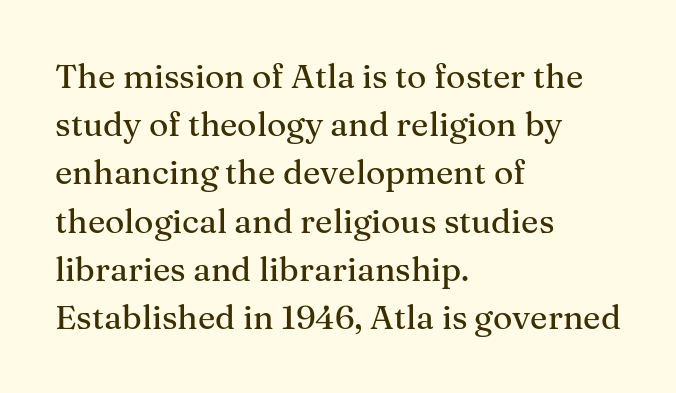
Look at the tracking — it's just the regular setting, nothing added. The rows are spaced the way most documents space them. The strip under each line holds only bare page. Character widths vary here, with narrow letters taking less room than wide ones. In terms of letterform style, serifs are clearly present.
